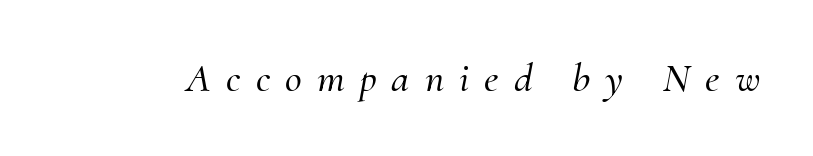
The face used here is proportionally spaced, like ordinary book or web type. The space beneath each line is pristine and unruled. A typesetter would call this heavily tracked-out type. The lettering tilts uniformly, giving the passage an italic look. The rendering shows small feet on the letterforms — a serif design.
